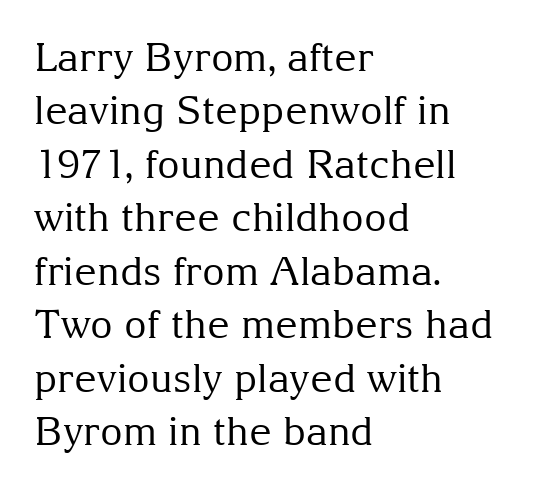
Rule under the text: the space is simply empty. How are the letters spaced? Ordinarily, with no added tracking. Honestly, the row spacing looks completely unremarkable. The rendering anchors every line to the left-hand side. A typesetter would call this proportional, since set widths differ per character.
